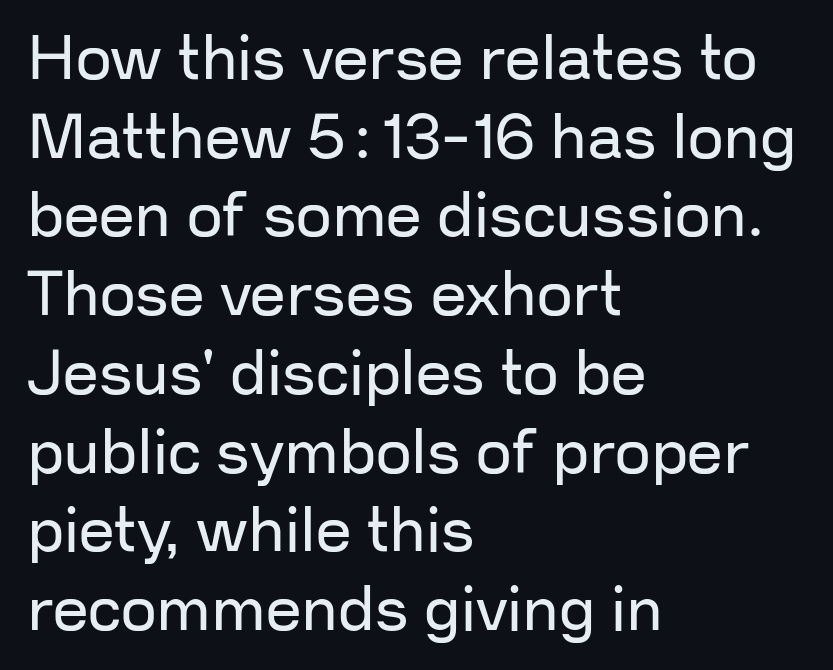
Q: Is the text bold? A: No.
Q: Is the text italic (slanted)? A: No, it is upright.
Q: Is the typeface a serif or a sans-serif typeface? A: Sans-serif.
Q: Is the text underlined? A: No.
Q: How is the paragraph aligned? A: Left-aligned.
Q: Is the spacing between letters normal or unusually wide? A: Normal.
Q: Is the spacing between lines tight, normal or loose? A: Normal.
Q: Width (condensed, normal, or wide)? A: Normal.
Q: Stroke contrast? A: Low.
Q: x-height? A: Medium.
Q: Monospaced? A: No.
